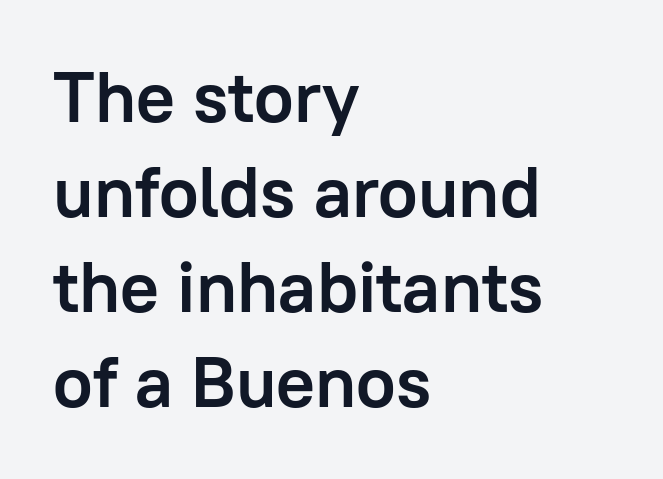
{"serif": "no", "italic": "no", "bold": "yes", "weight": "semibold", "width": "normal", "stroke_contrast": "low", "x_height": "medium", "monospaced": "no", "underline": "no", "align": "left", "line_spacing": "normal", "line_spacing_ratio": 1.32, "letter_spacing": "normal", "letter_spacing_em": 0.0, "glyph_px": 72}
